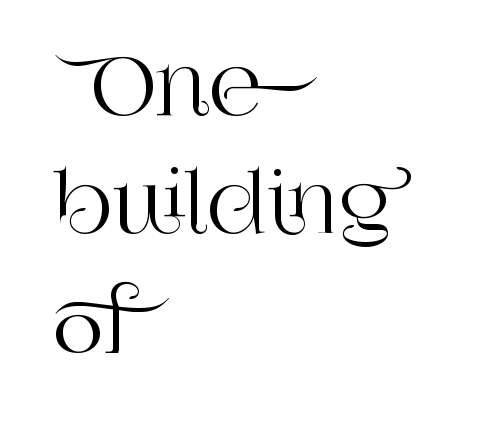
The image shows 80 px serif type, upright; set left-aligned, normal line spacing (1.48x), normal letter spacing, not underlined; high stroke contrast and a large x-height.
